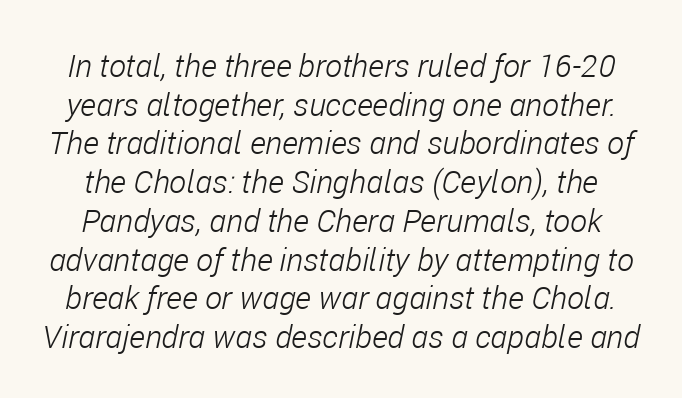
{"italic": "yes", "lean": "right", "slant_degrees": 11, "bold": "no", "weight": "light", "width": "condensed", "stroke_contrast": "low", "x_height": "medium", "monospaced": "no", "underline": "no", "line_spacing_ratio": 1.21, "letter_spacing": "normal", "letter_spacing_em": 0.0, "glyph_px": 32}
